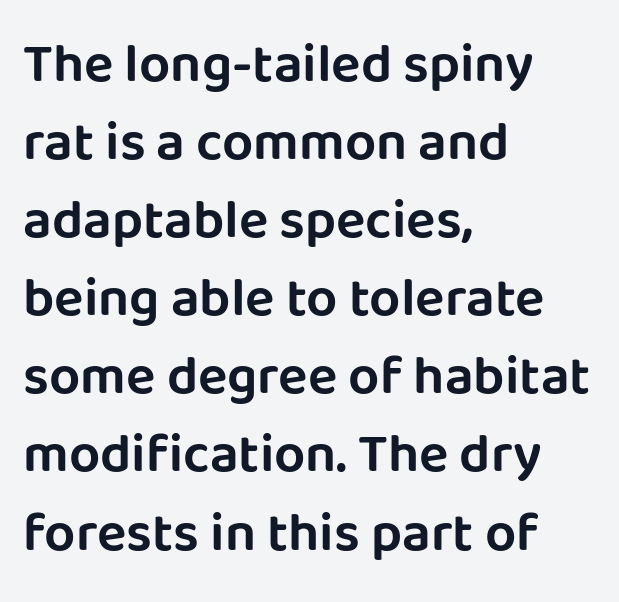
The image shows 55 px sans-serif type, upright; set left-aligned, normal line spacing (1.42x), normal letter spacing, not underlined; low stroke contrast and a large x-height.
